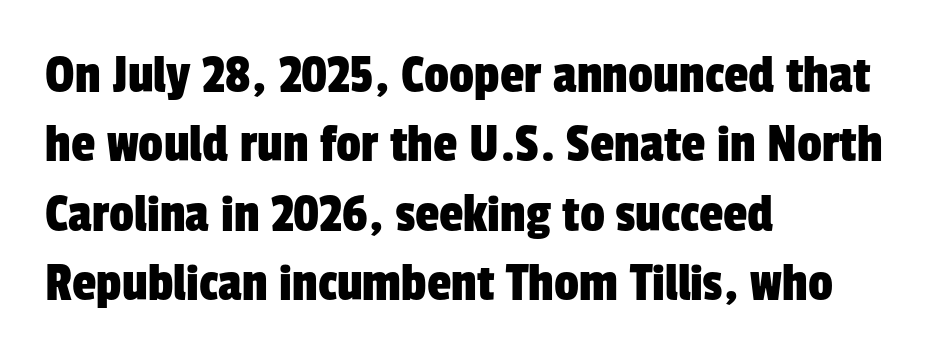
The image shows 55 px condensed sans-serif type; set left-aligned, normal line spacing (1.26x), normal letter spacing, not underlined; low stroke contrast and a medium x-height.
